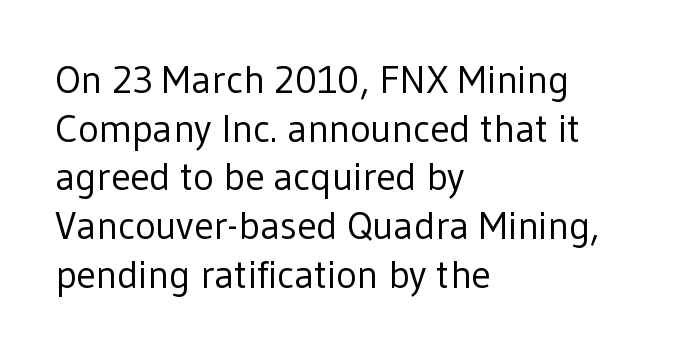
The image shows 39 px regular-weight sans-serif type, upright; set left-aligned, normal line spacing (1.25x), normal letter spacing, not underlined; low stroke contrast and a medium x-height.
